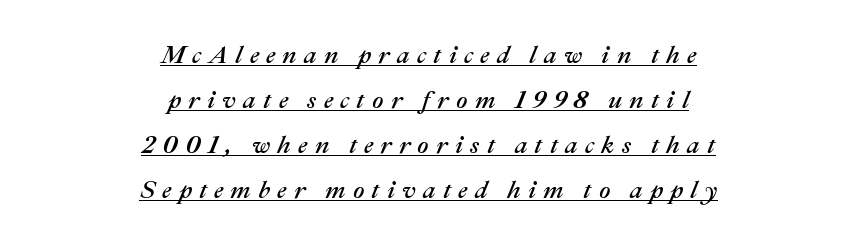
The image shows 25 px text type, italic (leaning right); set centered, line spacing 1.8x, unusually wide letter spacing (+0.29 em), underlined.
